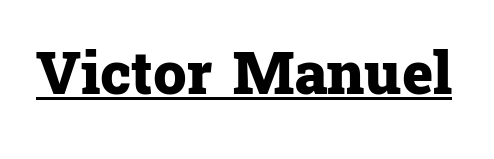
The characters look thick and weighty, a clear bold. Like a heading marked for emphasis, these lines bear an underscore. These lines are rendered in a variable-pitch font. The letters carry serifs — small finishing strokes at the ends of their stems. Standard letterfit; no display-style spreading of the glyphs.
